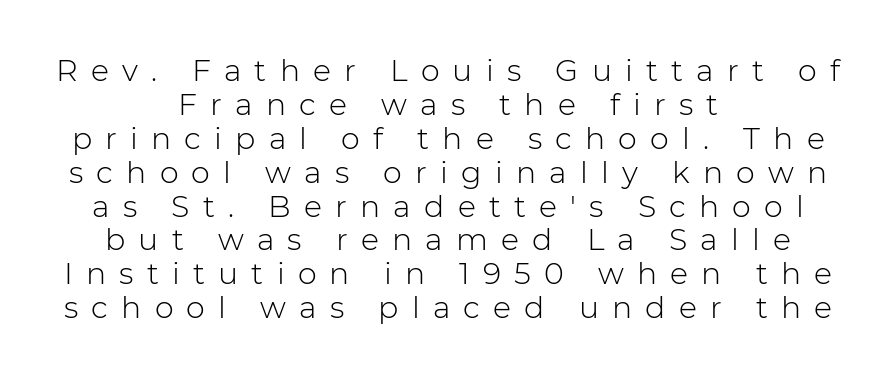
Q: Is the text bold? A: No.
Q: Is the text italic (slanted)? A: No, it is upright.
Q: Is the typeface a serif or a sans-serif typeface? A: Sans-serif.
Q: Is the text underlined? A: No.
Q: How is the paragraph aligned? A: Centered.
Q: Is the spacing between letters normal or unusually wide? A: Unusually wide.
Q: Is the spacing between lines tight, normal or loose? A: Tight.
Q: Width (condensed, normal, or wide)? A: Normal.
Q: Stroke contrast? A: Low.
Q: x-height? A: Medium.
Q: Monospaced? A: No.
